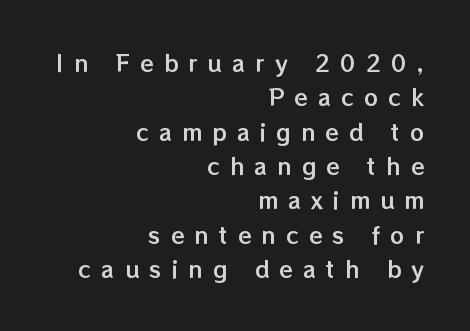
The image shows 22 px text type, upright; set right-aligned, normal line spacing (1.56x), unusually wide letter spacing (+0.46 em), not underlined.
